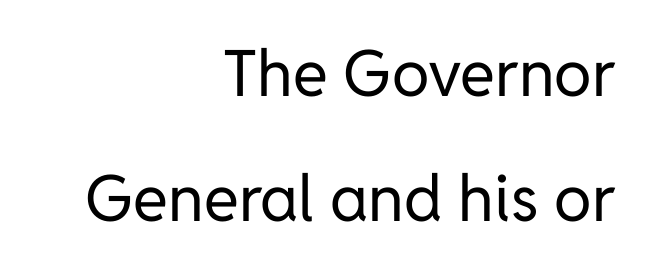
The image shows 64 px regular-weight sans-serif type, upright; set right-aligned, loose line spacing (1.95x), normal letter spacing, not underlined; low stroke contrast and a medium x-height.
